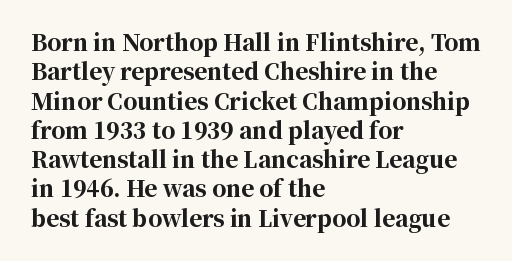
Q: Is the text bold? A: Yes.
Q: Is the text italic (slanted)? A: No, it is upright.
Q: Is the text underlined? A: No.
Q: How is the paragraph aligned? A: Left-aligned.
Q: Is the spacing between letters normal or unusually wide? A: Normal.
Q: Is the spacing between lines tight, normal or loose? A: Normal.
